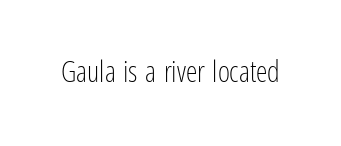
Q: Is the text bold? A: No.
Q: Is the text italic (slanted)? A: No, it is upright.
Q: Is the typeface a serif or a sans-serif typeface? A: Sans-serif.
Q: Is the text underlined? A: No.
Q: Is the spacing between letters normal or unusually wide? A: Normal.
Q: Width (condensed, normal, or wide)? A: Condensed.
Q: Stroke contrast? A: Low.
Q: x-height? A: Medium.
Q: Monospaced? A: No.
